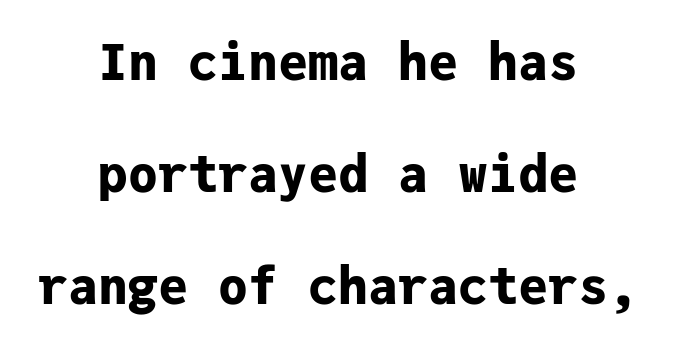
{"serif": "no", "italic": "no", "bold": "yes", "weight": "bold", "width": "normal", "stroke_contrast": "low", "x_height": "medium", "monospaced": "yes", "underline": "no", "align": "center", "line_spacing": "loose", "line_spacing_ratio": 2.24, "letter_spacing": "normal", "letter_spacing_em": 0.0, "glyph_px": 50}
